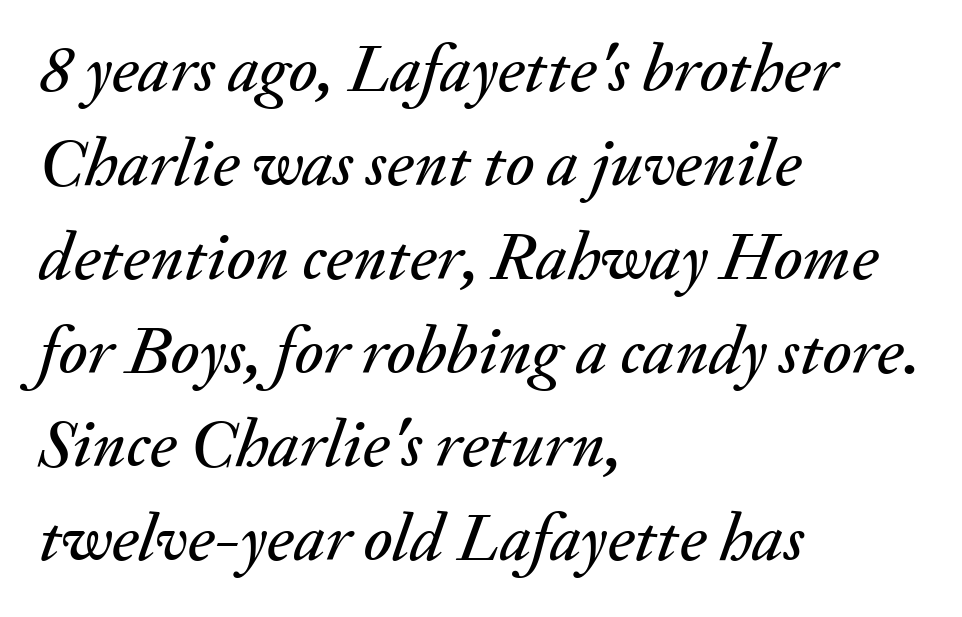
Q: Is the text italic (slanted)? A: Yes, it leans right by about 20 degrees.
Q: Is the text underlined? A: No.
Q: How is the paragraph aligned? A: Left-aligned.
Q: Is the spacing between letters normal or unusually wide? A: Normal.
Q: Is the spacing between lines tight, normal or loose? A: Normal.
Q: Width (condensed, normal, or wide)? A: Normal.
Q: Stroke contrast? A: Medium.
Q: x-height? A: Small.
Q: Monospaced? A: No.
